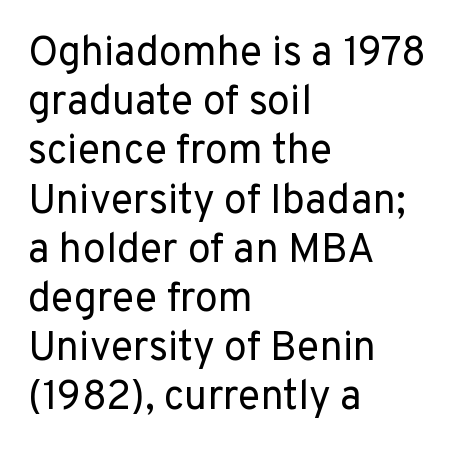
Weight: regular or lighter. These lines are set flush left with a ragged right edge. Check under the words: just untouched page. Upright lettering throughout. Character widths vary here, with narrow letters taking less room than wide ones. Does extra space separate the letters? No, they use regular spacing.
